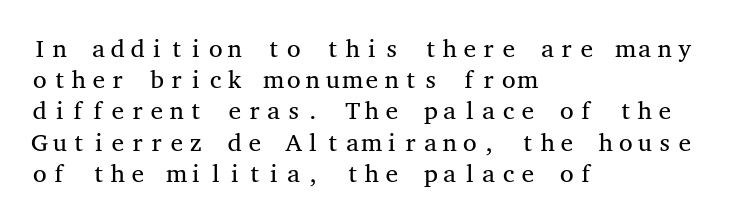
{"italic": "no", "bold": "no", "underline": "no", "align": "left", "line_spacing": "normal", "line_spacing_ratio": 1.25, "letter_spacing": "normal", "letter_spacing_em": 0.0, "glyph_px": 25}
